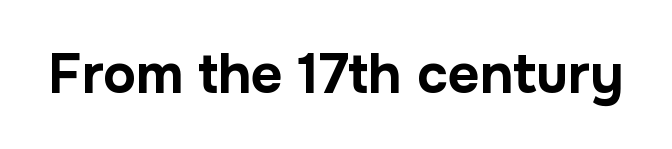
{"serif": "no", "italic": "no", "bold": "yes", "weight": "bold", "width": "normal", "stroke_contrast": "low", "x_height": "medium", "monospaced": "no", "underline": "no", "letter_spacing": "normal", "letter_spacing_em": 0.0, "glyph_px": 55}
